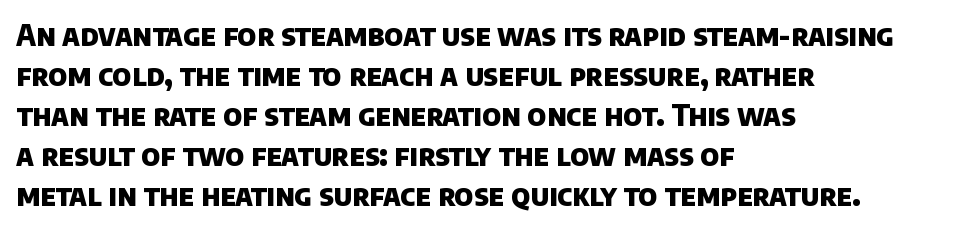
Q: Is the text bold? A: Yes.
Q: Is the typeface a serif or a sans-serif typeface? A: Sans-serif.
Q: Is the text underlined? A: No.
Q: How is the paragraph aligned? A: Left-aligned.
Q: Is the spacing between letters normal or unusually wide? A: Normal.
Q: Is the spacing between lines tight, normal or loose? A: Normal.
Q: Width (condensed, normal, or wide)? A: Normal.
Q: Stroke contrast? A: Low.
Q: x-height? A: Large.
Q: Monospaced? A: No.
